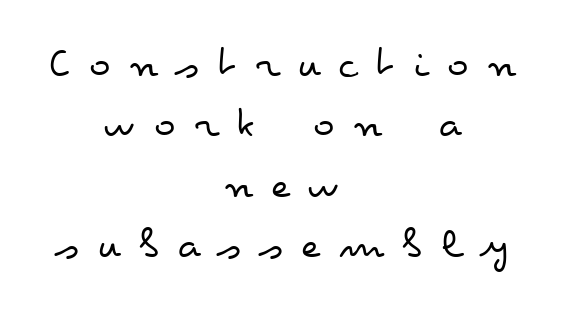
Q: Is the text bold? A: No.
Q: Is the text italic (slanted)? A: No, it is upright.
Q: Is the text underlined? A: No.
Q: How is the paragraph aligned? A: Centered.
Q: Is the spacing between letters normal or unusually wide? A: Unusually wide.
Q: Is the spacing between lines tight, normal or loose? A: Normal.
Q: Width (condensed, normal, or wide)? A: Wide.
Q: Stroke contrast? A: Low.
Q: x-height? A: Small.
Q: Monospaced? A: No.
